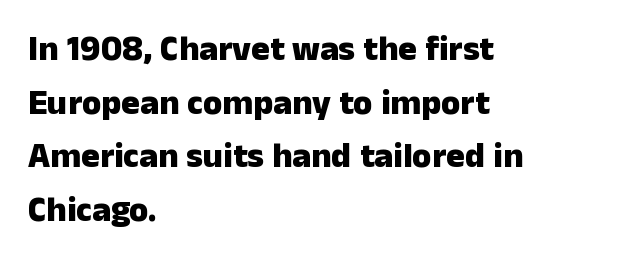
The image shows 35 px heavy sans-serif type, upright; set left-aligned, normal line spacing (1.53x), normal letter spacing, not underlined; low stroke contrast and a medium x-height.
